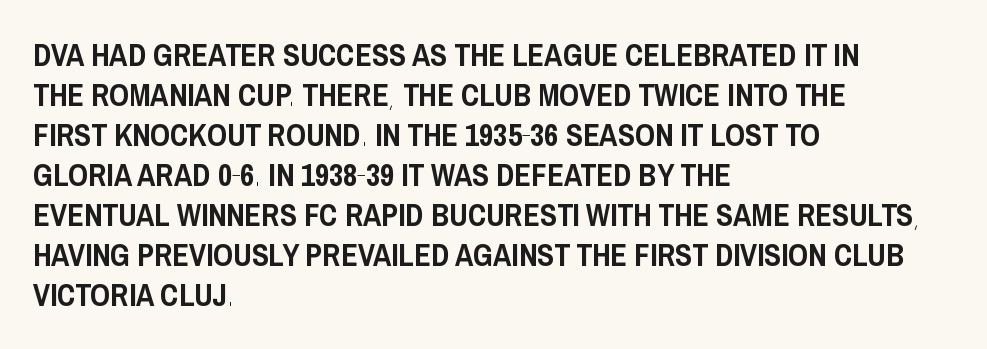
Q: Is the text italic (slanted)? A: No, it is upright.
Q: Is the typeface a serif or a sans-serif typeface? A: Sans-serif.
Q: Is the text underlined? A: No.
Q: How is the paragraph aligned? A: Left-aligned.
Q: Is the spacing between letters normal or unusually wide? A: Normal.
Q: Is the spacing between lines tight, normal or loose? A: Normal.
Q: Width (condensed, normal, or wide)? A: Condensed.
Q: Stroke contrast? A: Low.
Q: x-height? A: Large.
Q: Monospaced? A: No.
